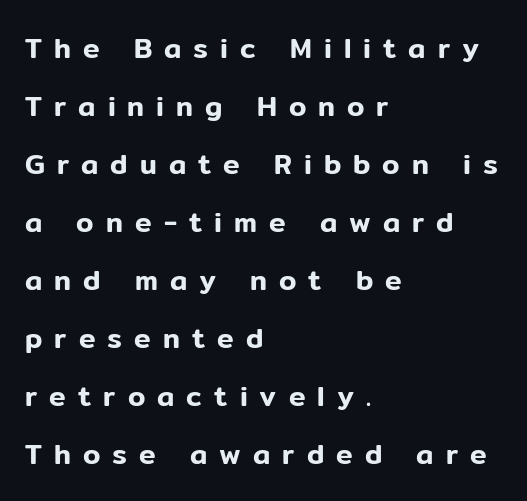
{"serif": "no", "italic": "no", "width": "normal", "stroke_contrast": "low", "x_height": "medium", "monospaced": "no", "underline": "no", "align": "left", "line_spacing": "loose", "line_spacing_ratio": 2.07, "letter_spacing": "wide", "letter_spacing_em": 0.43, "glyph_px": 28}
